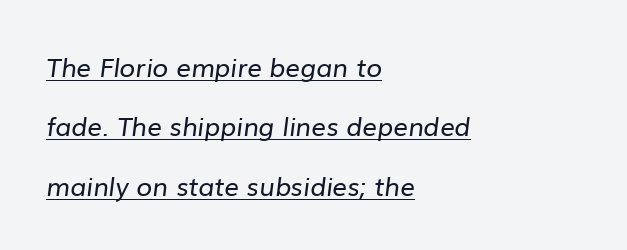
{"bold": "no", "underline": "yes", "align": "left", "line_spacing": "loose", "line_spacing_ratio": 2.28, "letter_spacing": "normal", "letter_spacing_em": 0.0, "glyph_px": 26}
